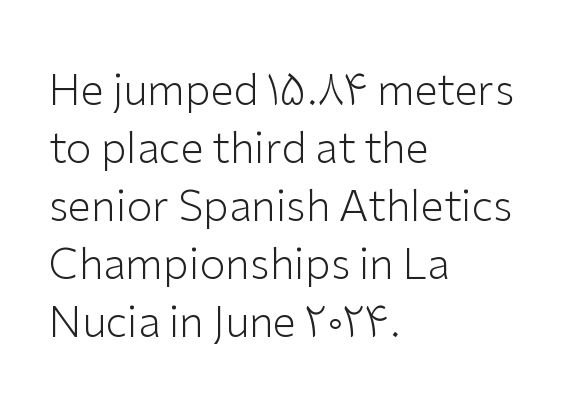
Font category for this specimen: sans-serif. Typeset ragged right — the left edge is the straight one. Nobody drew a line under any word here. Ordinary non-slanted type is in use.
